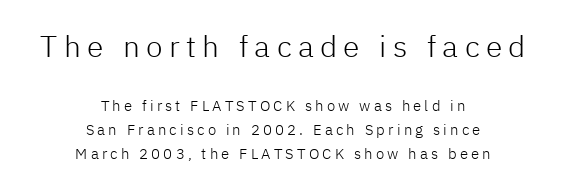
The letters are spread apart with noticeably loose tracking. Rendered with straight, roman letterforms. The cut favours lightness, reaching ordinary text weight at its darkest. Each line is balanced around a shared central axis. The rows are spaced the way most documents space them.
